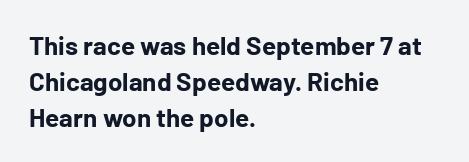
Q: Is the text bold? A: Yes.
Q: Is the text italic (slanted)? A: No, it is upright.
Q: Is the text underlined? A: No.
Q: How is the paragraph aligned? A: Left-aligned.
Q: Is the spacing between letters normal or unusually wide? A: Normal.
Q: Is the spacing between lines tight, normal or loose? A: Normal.
